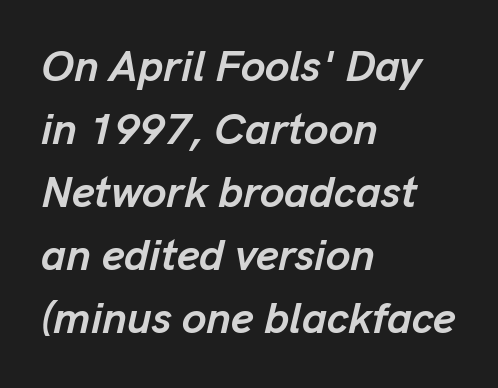
The image shows 44 px semibold type, italic (leaning right); set left-aligned, normal line spacing (1.43x), normal letter spacing, not underlined; low stroke contrast and a medium x-height.
